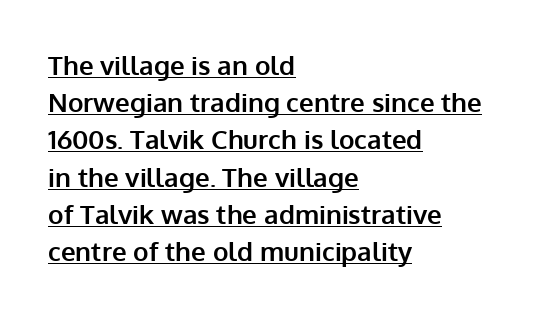
The image shows 26 px bold type, upright; set left-aligned, normal line spacing (1.43x), normal letter spacing, underlined.
